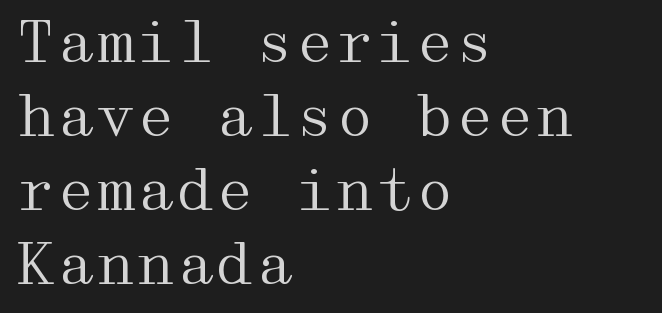
The image shows 57 px regular-weight, wide serif type, upright; set left-aligned, normal line spacing (1.3x), normal letter spacing, not underlined; medium stroke contrast and a medium x-height.
